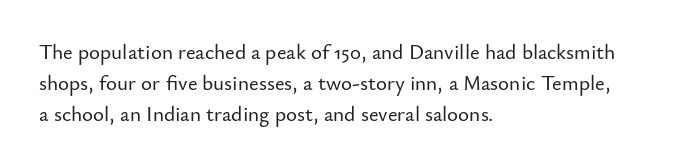
{"italic": "no", "underline": "no", "align": "left", "line_spacing": "normal", "line_spacing_ratio": 1.47, "letter_spacing": "normal", "letter_spacing_em": 0.0, "glyph_px": 21}
